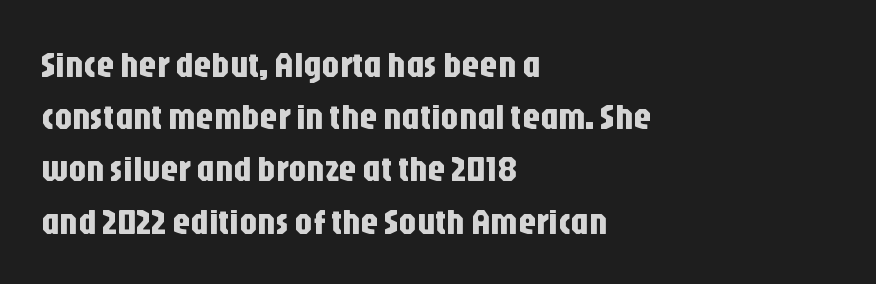
The image shows 36 px condensed sans-serif type, upright; set left-aligned, normal line spacing (1.45x), normal letter spacing, not underlined; low stroke contrast and a large x-height.
